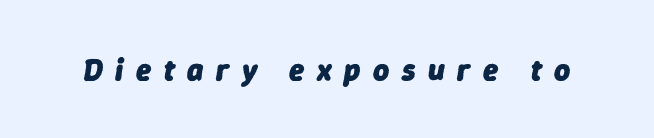
Here the glyphs are tracked loosely, breaking word shapes into spaced letters. Heavy, bold letterforms. Proportional: the letters do not fall into vertical columns. Tall strokes in this sample are angled rather than plumb. The foot of each line stays bare and open.
